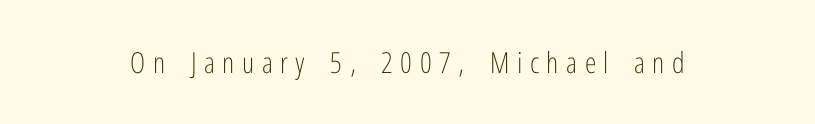
The image shows 29 px light, condensed sans-serif type, upright; set unusually wide letter spacing (+0.26 em), not underlined; low stroke contrast and a medium x-height.
